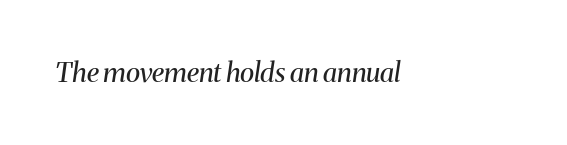
The image shows 27 px text type, italic (leaning right); set normal letter spacing, not underlined.
